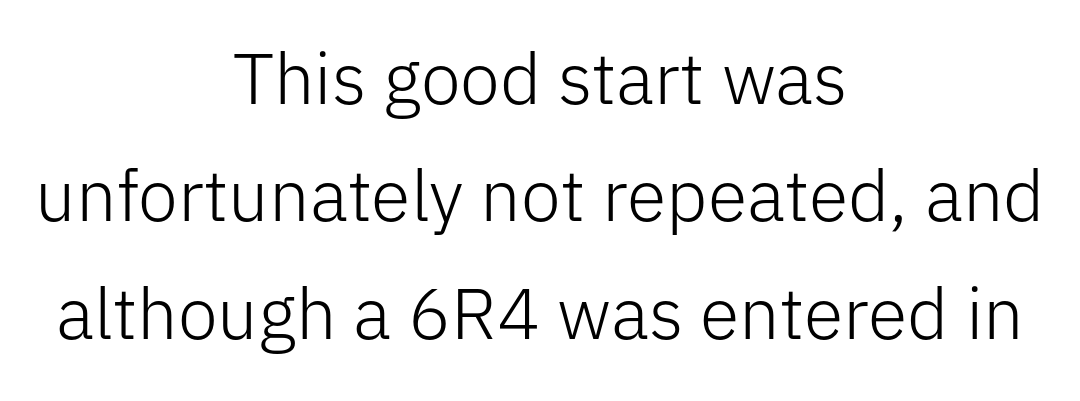
These lines sit exactly where default settings would place them. Here the designer chose a conventional face with non-uniform glyph widths. Only glyphs here, with clear space below each row. Layout note: lines centered. Short note: letters normally spaced. The passage shown is not bold in any degree.
